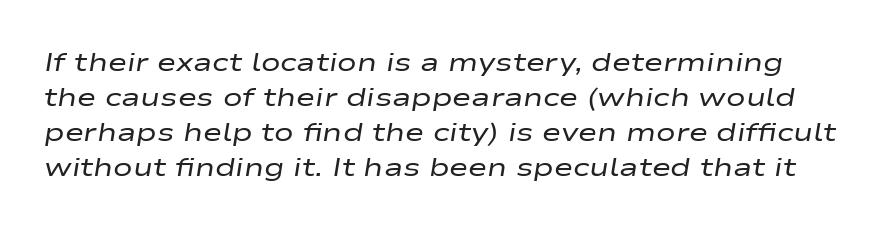
{"italic": "yes", "lean": "right", "slant_degrees": 9, "bold": "no", "underline": "no", "line_spacing": "normal", "line_spacing_ratio": 1.35, "letter_spacing": "normal", "letter_spacing_em": 0.0, "glyph_px": 26}
